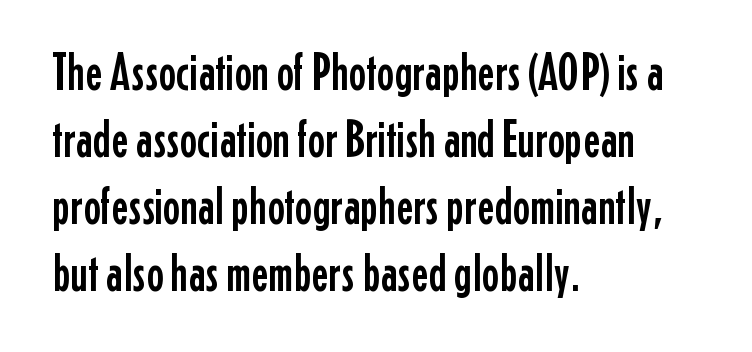
{"serif": "no", "italic": "no", "width": "condensed", "stroke_contrast": "low", "x_height": "medium", "monospaced": "no", "underline": "no", "align": "left", "line_spacing": "normal", "line_spacing_ratio": 1.29, "letter_spacing": "normal", "letter_spacing_em": 0.0, "glyph_px": 52}
